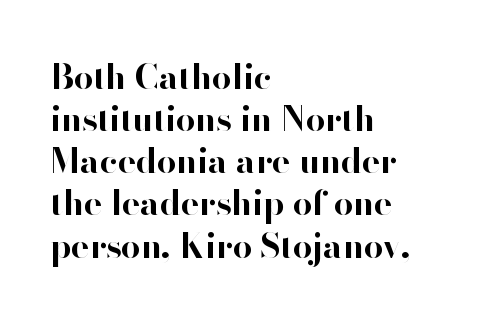
{"serif": "no", "italic": "no", "bold": "yes", "weight": "bold", "width": "normal", "stroke_contrast": "high", "x_height": "small", "monospaced": "no", "underline": "no", "align": "left", "line_spacing_ratio": 1.24, "letter_spacing": "normal", "letter_spacing_em": 0.0, "glyph_px": 34}
